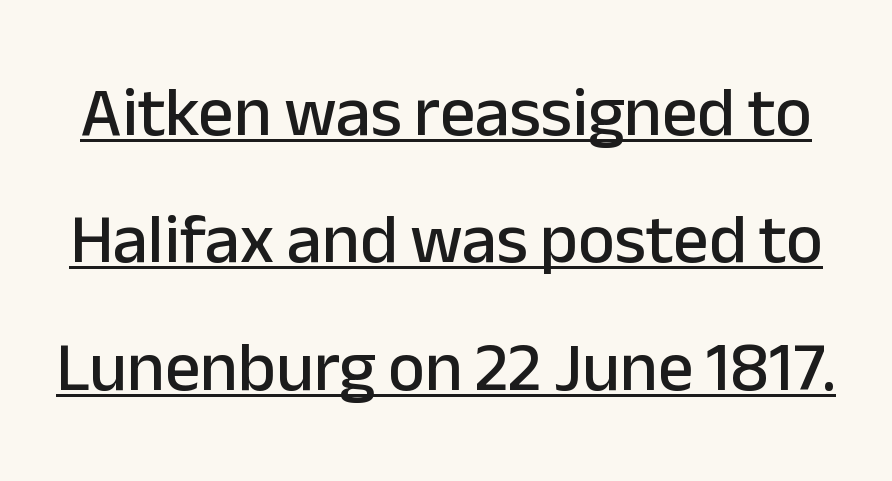
{"serif": "no", "italic": "no", "width": "normal", "stroke_contrast": "low", "x_height": "medium", "monospaced": "no", "underline": "yes", "line_spacing_ratio": 1.82, "letter_spacing": "normal", "letter_spacing_em": 0.0, "glyph_px": 70}
